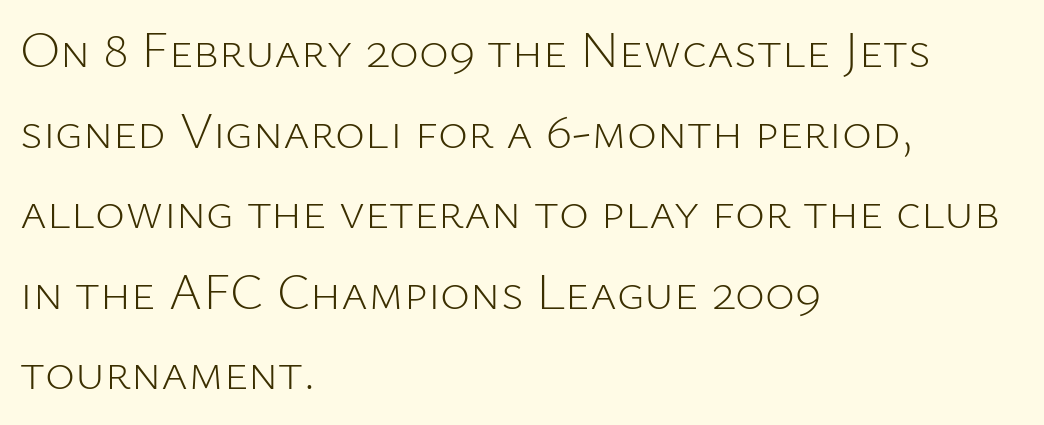
A normal amount of white space separates one row of letters from the next. The strip under each line holds only bare page. What kind of face is this? One without serifs — a sans. Unbolded letterforms with no extra heft.
